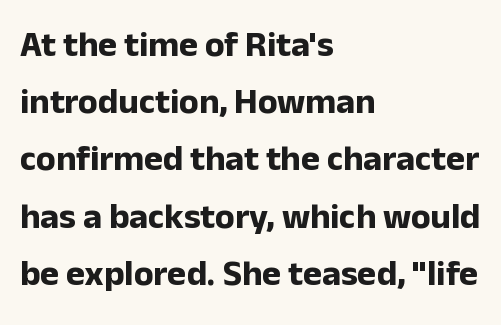
The image shows 36 px bold sans-serif type, upright; set left-aligned, normal line spacing (1.59x), normal letter spacing, not underlined; low stroke contrast and a medium x-height.
